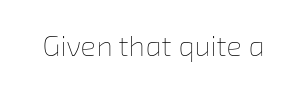
{"bold": "no", "weight": "thin", "width": "normal", "stroke_contrast": "low", "x_height": "medium", "monospaced": "no", "underline": "no", "letter_spacing": "normal", "letter_spacing_em": 0.0, "glyph_px": 29}
